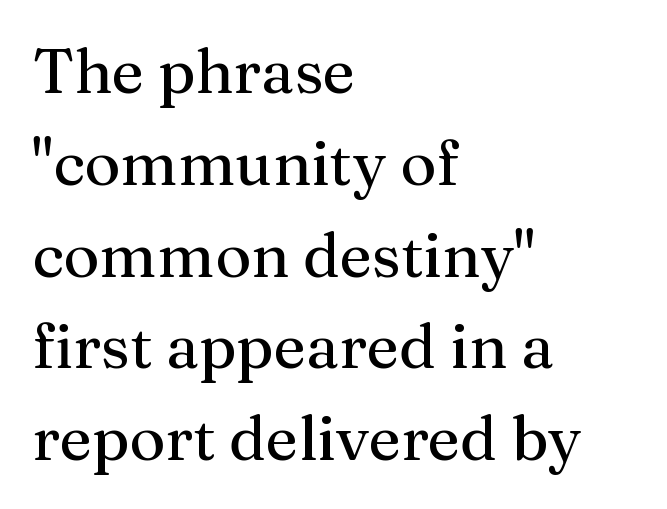
Small tapered or slab feet sit at the stroke ends, so this counts as serif. In terms of letterspacing, this is plain default setting. Note the varied advance widths — an 'i' is clearly narrower than an 'm'. Teacher's note: observe the even left margin — that is flush-left alignment.
